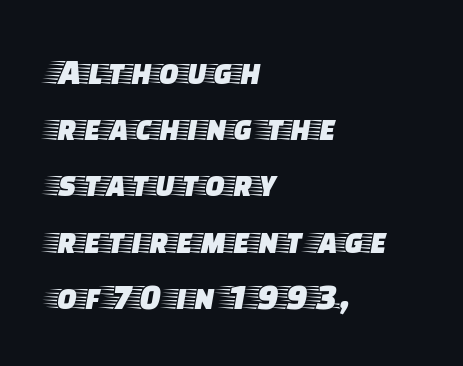
Look at the tracking — it's just the regular setting, nothing added. Where is the straight margin? On the left. The passage shown is typed in a proportional face where columns would drift. Type without underlining.
